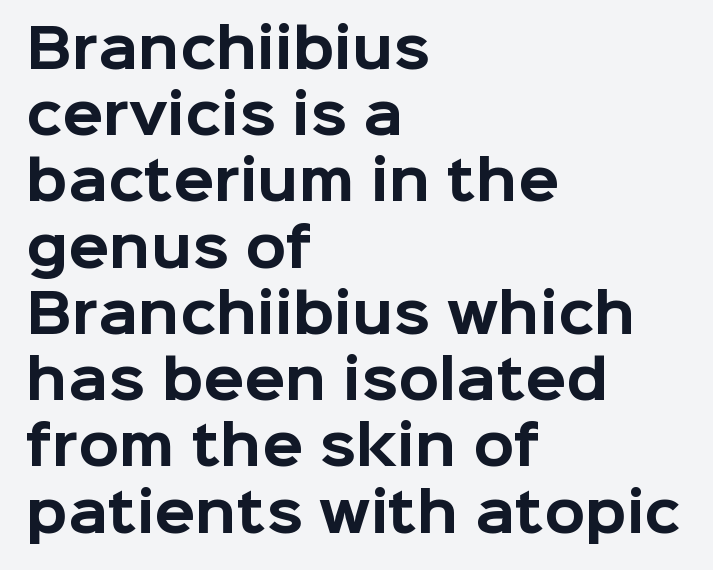
{"serif": "no", "italic": "no", "bold": "yes", "weight": "bold", "width": "normal", "stroke_contrast": "low", "x_height": "medium", "monospaced": "no", "underline": "no", "align": "left", "line_spacing": "normal", "line_spacing_ratio": 1.25, "letter_spacing": "normal", "letter_spacing_em": 0.0, "glyph_px": 53}
